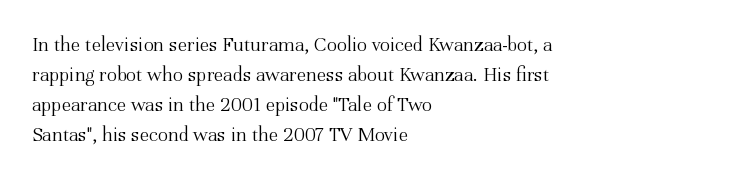
The image shows 21 px text type, upright; set left-aligned, normal line spacing (1.43x), normal letter spacing, not underlined.
